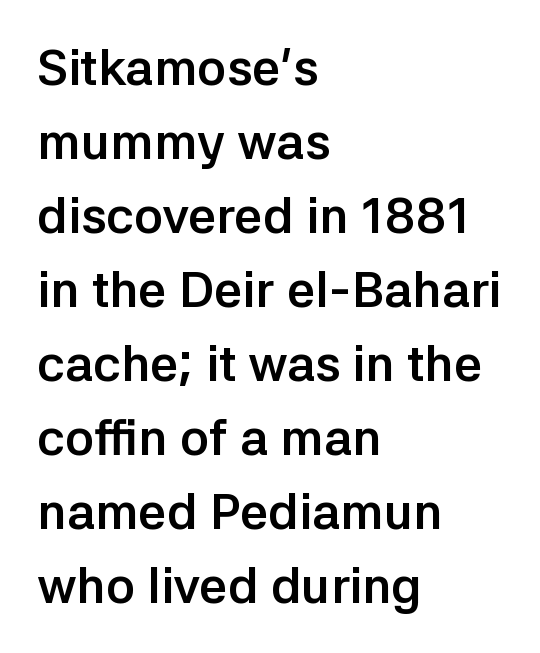
Q: Is the text bold? A: Yes.
Q: Is the text italic (slanted)? A: No, it is upright.
Q: Is the typeface a serif or a sans-serif typeface? A: Sans-serif.
Q: Is the text underlined? A: No.
Q: How is the paragraph aligned? A: Left-aligned.
Q: Is the spacing between letters normal or unusually wide? A: Normal.
Q: Is the spacing between lines tight, normal or loose? A: Normal.
Q: Width (condensed, normal, or wide)? A: Normal.
Q: Stroke contrast? A: Low.
Q: x-height? A: Medium.
Q: Monospaced? A: No.
